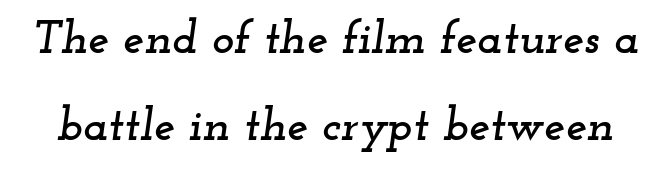
Does the lettering tilt? It does — this is italic. Note the varied advance widths — an 'i' is clearly narrower than an 'm'. A bare baseline throughout the passage. The rendering keeps characters at their native spacing. This is serif lettering, the kind often seen in printed books.
